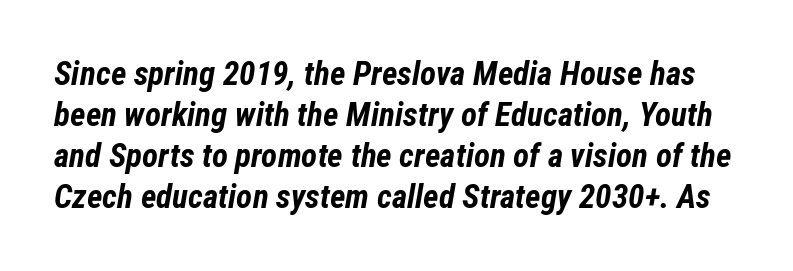
Q: Is the text bold? A: Yes.
Q: Is the text italic (slanted)? A: Yes, it leans right by about 12 degrees.
Q: Is the text underlined? A: No.
Q: Is the spacing between letters normal or unusually wide? A: Normal.
Q: Width (condensed, normal, or wide)? A: Condensed.
Q: Stroke contrast? A: Low.
Q: x-height? A: Medium.
Q: Monospaced? A: No.
